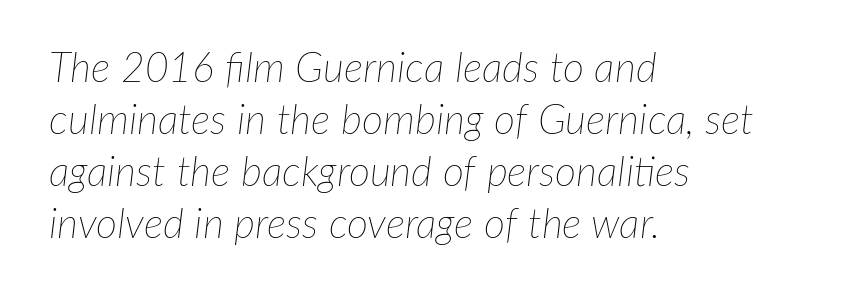
The image shows 41 px thin type, italic (leaning right); set left-aligned, normal line spacing (1.27x), normal letter spacing, not underlined; low stroke contrast and a medium x-height.
